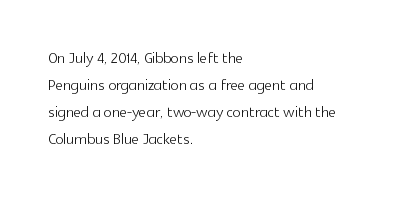
The passage shown is not underscored anywhere. Summary of vertical rhythm: regular, with standard interline spacing. The rag falls on the right side of this text block. Notice how the stems are strictly vertical — no italics here. Vertical stems look standard width or narrower in stroke.
